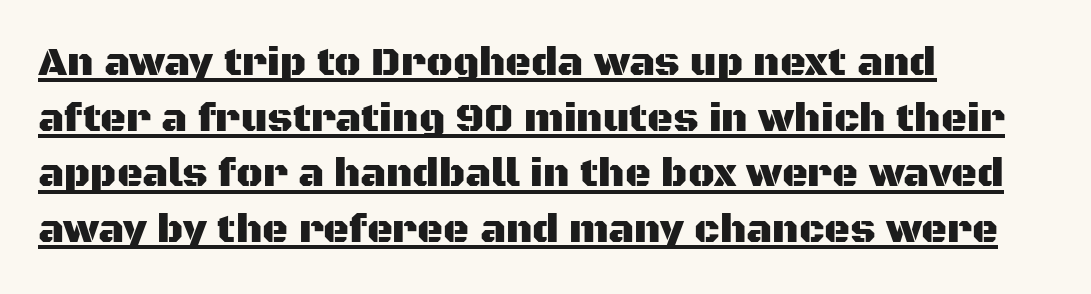
Q: Is the text italic (slanted)? A: No, it is upright.
Q: Is the typeface a serif or a sans-serif typeface? A: Sans-serif.
Q: Is the text underlined? A: Yes.
Q: How is the paragraph aligned? A: Left-aligned.
Q: Is the spacing between letters normal or unusually wide? A: Normal.
Q: Is the spacing between lines tight, normal or loose? A: Normal.
Q: Width (condensed, normal, or wide)? A: Normal.
Q: Stroke contrast? A: Medium.
Q: x-height? A: Large.
Q: Monospaced? A: No.
